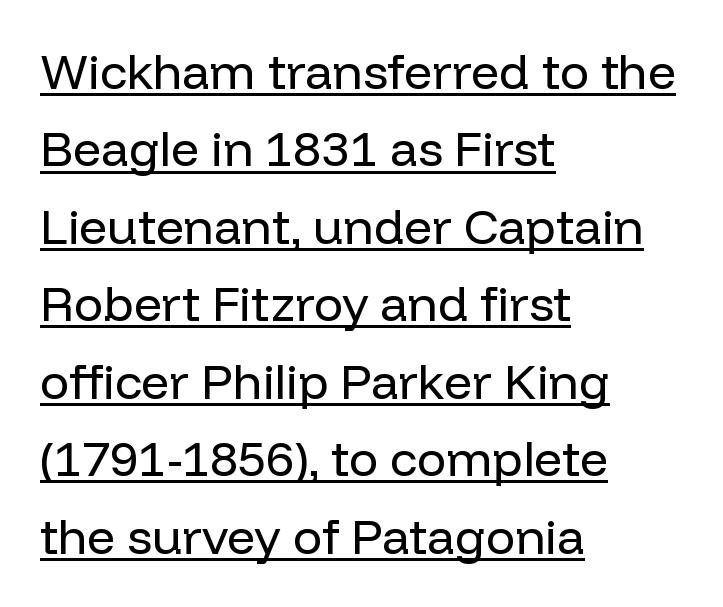
{"serif": "no", "italic": "no", "bold": "no", "weight": "regular", "width": "normal", "stroke_contrast": "low", "x_height": "medium", "monospaced": "no", "underline": "yes", "align": "left", "line_spacing": "normal", "line_spacing_ratio": 1.58, "letter_spacing": "normal", "letter_spacing_em": 0.0, "glyph_px": 49}
